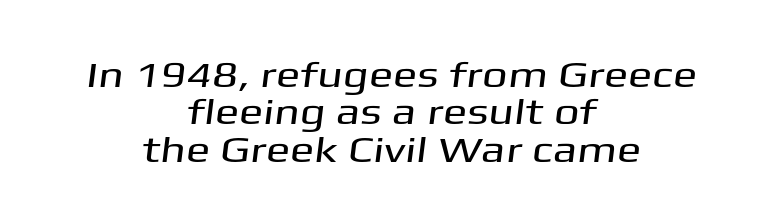
{"serif": "no", "width": "wide", "stroke_contrast": "medium", "x_height": "medium", "monospaced": "no", "underline": "no", "align": "center", "line_spacing": "tight", "line_spacing_ratio": 1.04, "letter_spacing": "normal", "letter_spacing_em": 0.0, "glyph_px": 36}
